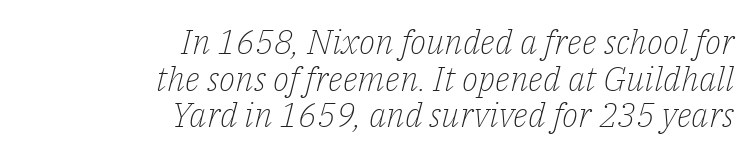
Style check: oblique. In terms of letterform style, serifs are clearly present. The face looks like a standard text weight, possibly lighter. You could barely slide anything between these rows. Is this a fixed-width face? No — the glyphs have proportional, varying widths. The letterforms sit shoulder to shoulder at normal distance.
